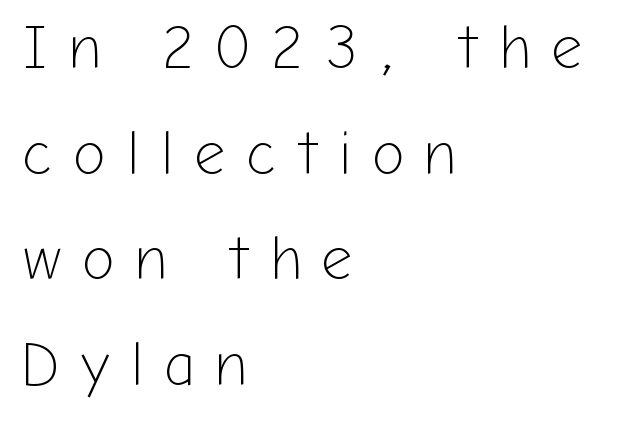
Notice how the stems are strictly vertical — no italics here. Each row of text sits above clean, open space. A typesetter would label this face a sans. The typesetter chose a ragged-right arrangement here. Spacing verdict: proportional, widths tailored to each character.
